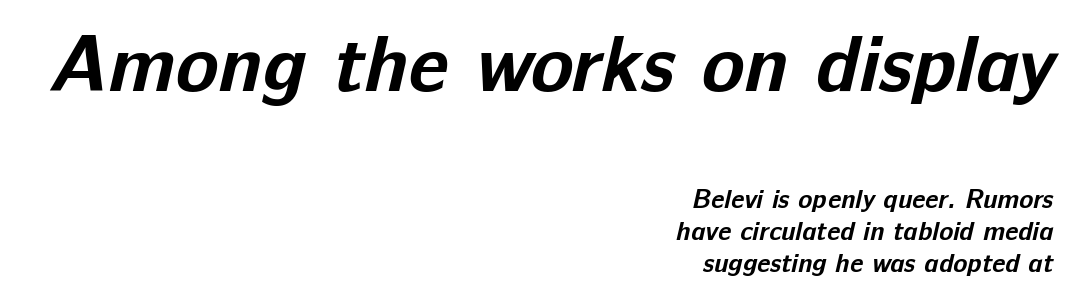
The earlier block is typeset at a bigger size than the later block. Compared with a flush-left layout, this one pins lines to the opposite, right side. These lines keep a tight, regular rhythm from letter to letter. Character widths vary here, with narrow letters taking less room than wide ones. The specimen omits any rule beneath the text block's lines.
